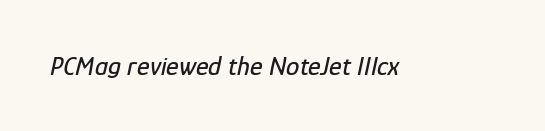
The image shows 27 px text type, italic (leaning right); set normal letter spacing, not underlined.
